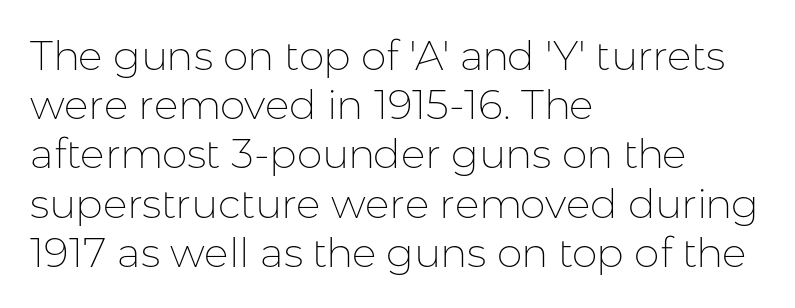
The image shows 41 px thin sans-serif type, upright; set left-aligned, line spacing 1.2x, normal letter spacing, not underlined; low stroke contrast and a medium x-height.
